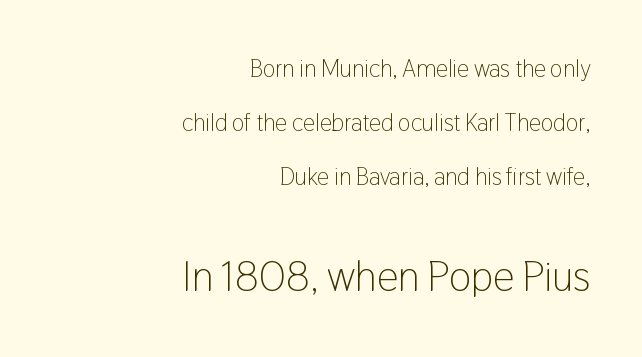
{"serif": "no", "italic": "no", "bold": "no", "weight": "light", "width": "condensed", "stroke_contrast": "low", "x_height": "medium", "monospaced": "no", "underline": "no", "align": "right", "line_spacing": "loose", "line_spacing_ratio": 2.26, "letter_spacing": "normal", "letter_spacing_em": 0.0, "larger_block": "second", "size_ratio": 1.75, "glyph_px": 42}
